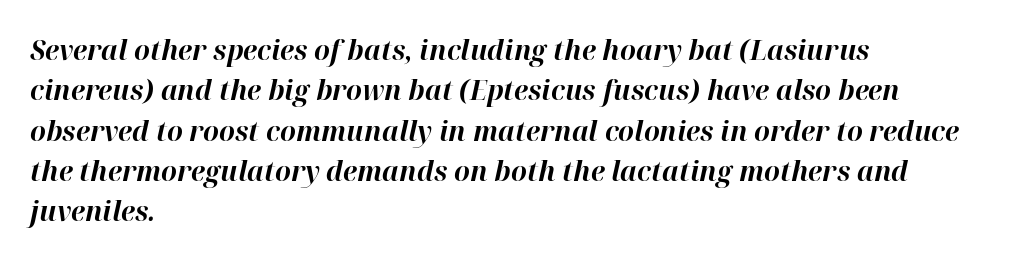
The image shows 28 px bold type, italic (leaning right); set left-aligned, normal line spacing (1.44x), normal letter spacing, not underlined; high stroke contrast and a medium x-height.
